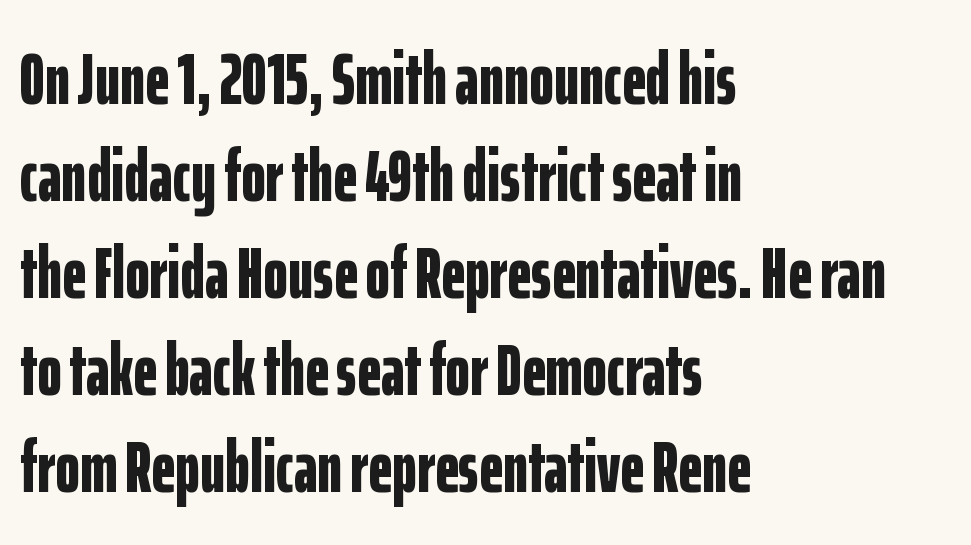
The image shows 74 px bold, condensed sans-serif type, upright; set left-aligned, normal line spacing (1.31x), normal letter spacing, not underlined; low stroke contrast and a medium x-height.
